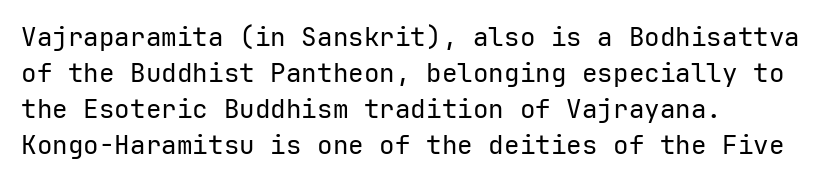
Q: Is the text bold? A: No.
Q: Is the text italic (slanted)? A: No, it is upright.
Q: Is the text underlined? A: No.
Q: How is the paragraph aligned? A: Left-aligned.
Q: Is the spacing between letters normal or unusually wide? A: Normal.
Q: Is the spacing between lines tight, normal or loose? A: Normal.
